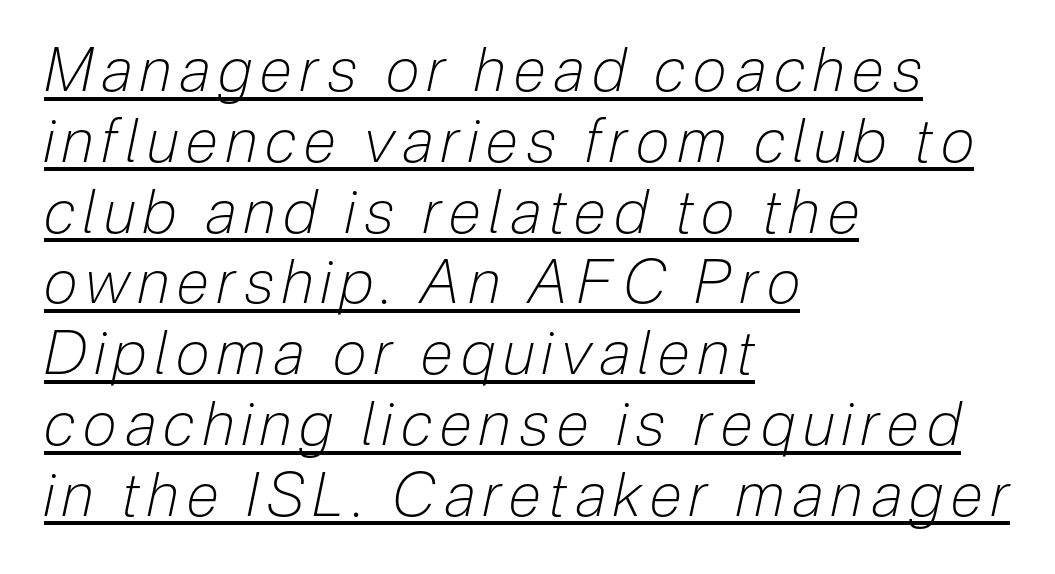
Q: Is the text bold? A: No.
Q: Is the text italic (slanted)? A: Yes, it leans right by about 12 degrees.
Q: Is the text underlined? A: Yes.
Q: How is the paragraph aligned? A: Left-aligned.
Q: Width (condensed, normal, or wide)? A: Condensed.
Q: Stroke contrast? A: Low.
Q: x-height? A: Medium.
Q: Monospaced? A: No.
